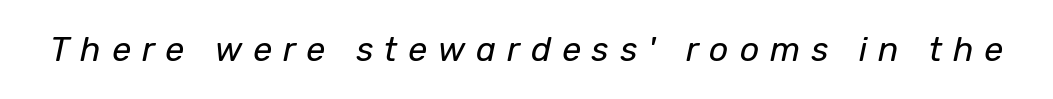
Q: Is the text bold? A: No.
Q: Is the text italic (slanted)? A: Yes, it leans right by about 12 degrees.
Q: Is the text underlined? A: No.
Q: Is the spacing between letters normal or unusually wide? A: Unusually wide.
Q: Width (condensed, normal, or wide)? A: Normal.
Q: Stroke contrast? A: Low.
Q: x-height? A: Medium.
Q: Monospaced? A: No.
